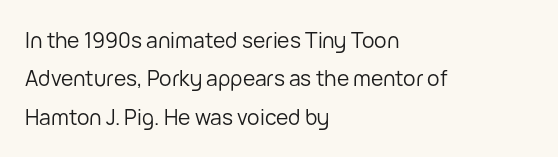
Q: Is the text bold? A: No.
Q: Is the text italic (slanted)? A: No, it is upright.
Q: Is the text underlined? A: No.
Q: How is the paragraph aligned? A: Left-aligned.
Q: Is the spacing between letters normal or unusually wide? A: Normal.
